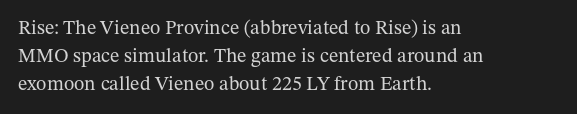
The image shows 20 px text type, upright; set left-aligned, normal line spacing (1.41x), normal letter spacing, not underlined.
